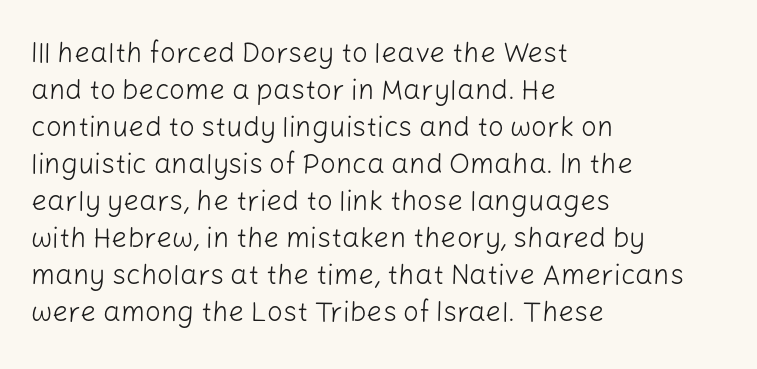
Q: Is the text bold? A: No.
Q: Is the text italic (slanted)? A: No, it is upright.
Q: Is the typeface a serif or a sans-serif typeface? A: Sans-serif.
Q: Is the text underlined? A: No.
Q: How is the paragraph aligned? A: Left-aligned.
Q: Is the spacing between letters normal or unusually wide? A: Normal.
Q: Is the spacing between lines tight, normal or loose? A: Normal.
Q: Width (condensed, normal, or wide)? A: Normal.
Q: Stroke contrast? A: Low.
Q: x-height? A: Medium.
Q: Monospaced? A: No.
